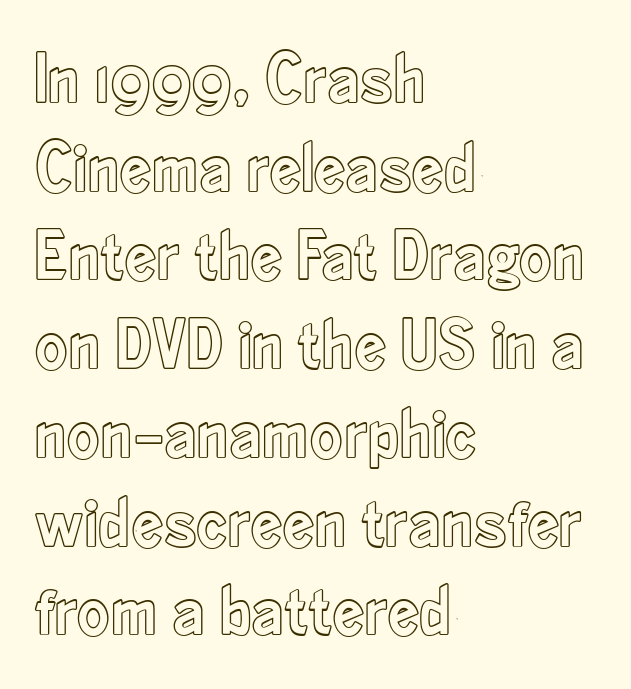
Q: Is the text italic (slanted)? A: No, it is upright.
Q: Is the text underlined? A: No.
Q: How is the paragraph aligned? A: Left-aligned.
Q: Is the spacing between letters normal or unusually wide? A: Normal.
Q: Is the spacing between lines tight, normal or loose? A: Normal.
Q: Width (condensed, normal, or wide)? A: Condensed.
Q: x-height? A: Small.
Q: Monospaced? A: No.
